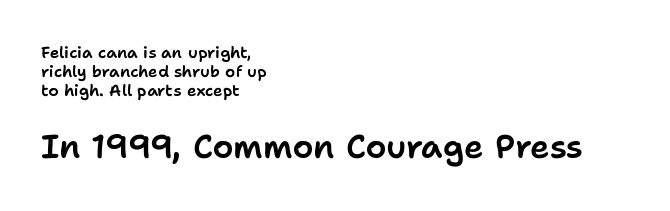
The image shows 33 px sans-serif type, upright; set left-aligned, line spacing 1.18x, normal letter spacing, not underlined; the second (bottom) block is 2.06x larger; low stroke contrast and a medium x-height.
